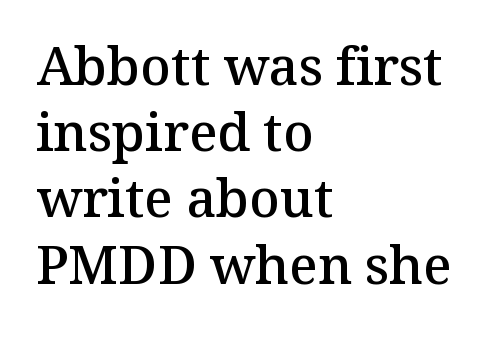
Q: Is the text bold? A: Semi-bold.
Q: Is the text italic (slanted)? A: No, it is upright.
Q: Is the typeface a serif or a sans-serif typeface? A: Serif.
Q: Is the text underlined? A: No.
Q: How is the paragraph aligned? A: Left-aligned.
Q: Is the spacing between letters normal or unusually wide? A: Normal.
Q: Is the spacing between lines tight, normal or loose? A: Normal.
Q: Width (condensed, normal, or wide)? A: Normal.
Q: Stroke contrast? A: Medium.
Q: x-height? A: Medium.
Q: Monospaced? A: No.
